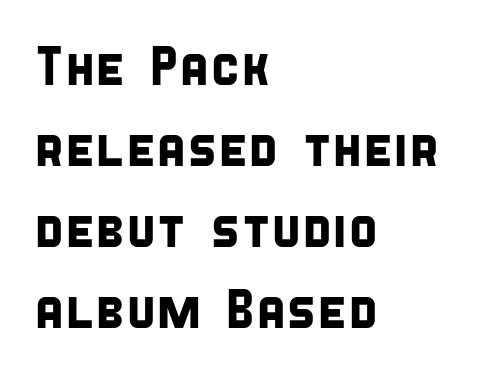
The glyphs in this specimen are sans serif. The line-height multiplier appears to be the usual default. Visually the block forms a straight wall on the left and a jagged coastline on the right. The horizontal fit of the characters is conventional and even. The area under the type is left untouched.
